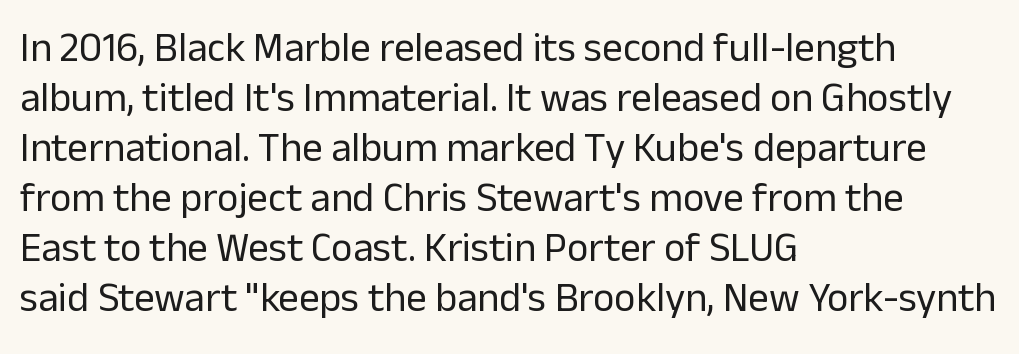
Stroke terminals: plain, sans-serif. Unlike italic type, these characters show no tilt at all. Weight class: somewhere from thin through regular. Character widths vary here, with narrow letters taking less room than wide ones.
